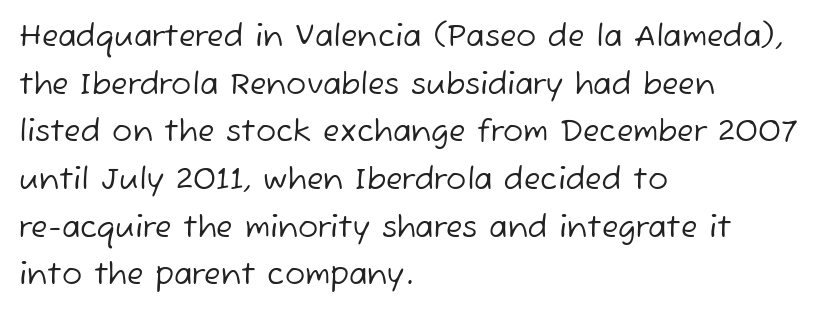
Q: Is the text bold? A: No.
Q: Is the typeface a serif or a sans-serif typeface? A: Sans-serif.
Q: Is the text underlined? A: No.
Q: How is the paragraph aligned? A: Left-aligned.
Q: Is the spacing between letters normal or unusually wide? A: Normal.
Q: Is the spacing between lines tight, normal or loose? A: Normal.
Q: Width (condensed, normal, or wide)? A: Normal.
Q: Stroke contrast? A: Low.
Q: x-height? A: Medium.
Q: Monospaced? A: No.
